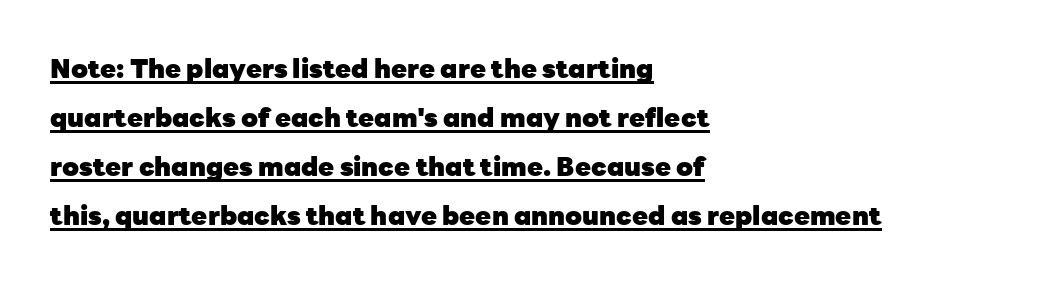
{"italic": "no", "bold": "yes", "underline": "yes", "align": "left", "line_spacing_ratio": 1.89, "letter_spacing": "normal", "letter_spacing_em": 0.0, "glyph_px": 26}
